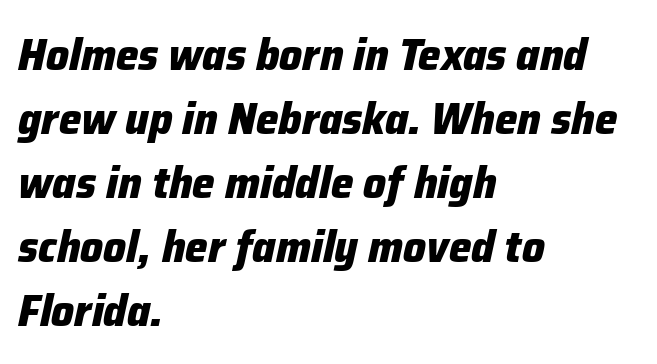
Q: Is the text bold? A: Yes.
Q: Is the text italic (slanted)? A: Yes, it leans right by about 12 degrees.
Q: Is the text underlined? A: No.
Q: How is the paragraph aligned? A: Left-aligned.
Q: Is the spacing between letters normal or unusually wide? A: Normal.
Q: Is the spacing between lines tight, normal or loose? A: Normal.
Q: Width (condensed, normal, or wide)? A: Normal.
Q: Stroke contrast? A: Low.
Q: x-height? A: Medium.
Q: Monospaced? A: No.
